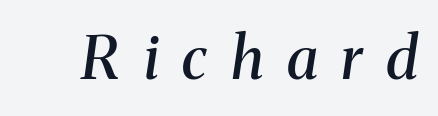
The image shows 59 px semibold serif type, italic (leaning right); set unusually wide letter spacing (+0.4 em), not underlined; medium stroke contrast and a medium x-height.
